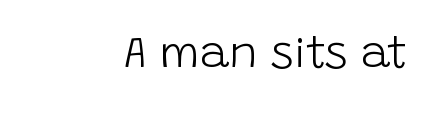
The image shows 44 px light sans-serif type, upright; set normal letter spacing, not underlined; low stroke contrast and a large x-height.
